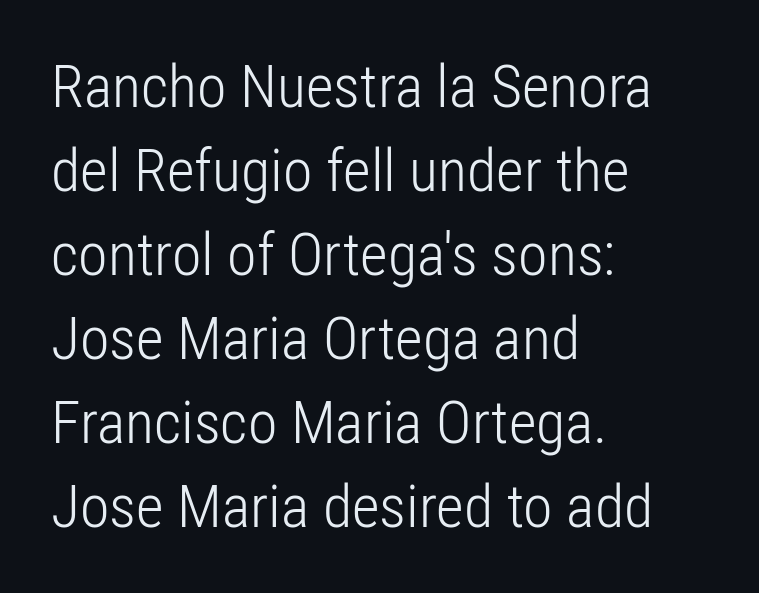
The image shows 60 px light, condensed sans-serif type, upright; set left-aligned, normal line spacing (1.4x), normal letter spacing, not underlined; low stroke contrast and a medium x-height.
